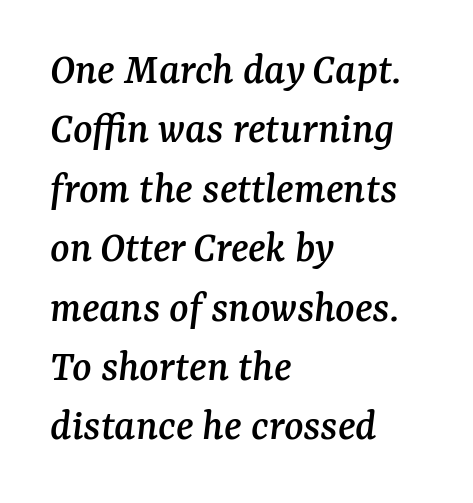
Default kerning and tracking; the words read as compact shapes. Looking at the ascenders, they clearly lean. The zone under the glyphs is completely vacant. Spacing verdict: proportional, widths tailored to each character. Layout note: lines flush left. Successive baselines arrive at the customary interval.
